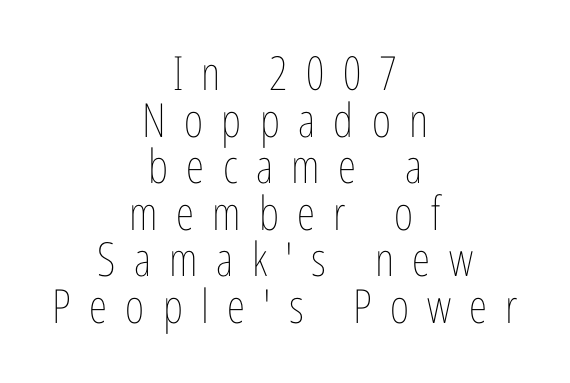
The strokes are not fattened; the text isn't bold. Do the characters align in a grid? No, the font is proportional. The area under the type is left untouched. The letters stand straight up with perfectly vertical stems. Each new line begins almost immediately beneath the previous one. Each line is balanced around a shared central axis.
